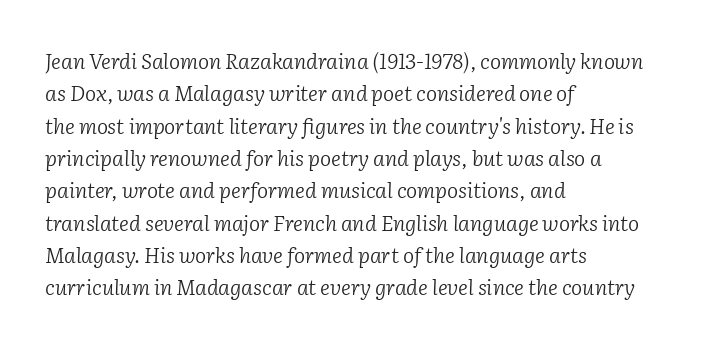
Q: Is the text bold? A: No.
Q: Is the text italic (slanted)? A: Yes, it leans right by about 2 degrees.
Q: Is the text underlined? A: No.
Q: How is the paragraph aligned? A: Left-aligned.
Q: Is the spacing between letters normal or unusually wide? A: Normal.
Q: Is the spacing between lines tight, normal or loose? A: Normal.
